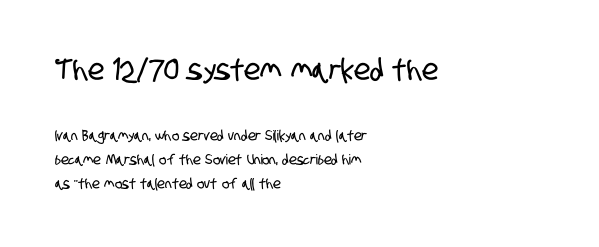
Q: Is the typeface a serif or a sans-serif typeface? A: Sans-serif.
Q: Is the text underlined? A: No.
Q: How is the paragraph aligned? A: Left-aligned.
Q: Is the spacing between letters normal or unusually wide? A: Normal.
Q: Which block of text is set in a larger size, the first (top) or the second (bottom)? A: The first (top) one.
Q: Width (condensed, normal, or wide)? A: Condensed.
Q: Stroke contrast? A: Low.
Q: x-height? A: Large.
Q: Monospaced? A: No.
